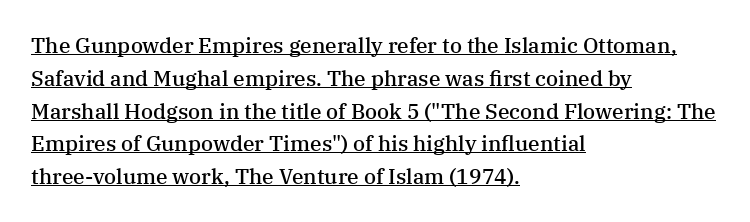
{"italic": "no", "bold": "semi", "underline": "yes", "align": "left", "line_spacing": "normal", "line_spacing_ratio": 1.56, "letter_spacing": "normal", "letter_spacing_em": 0.0, "glyph_px": 21}
